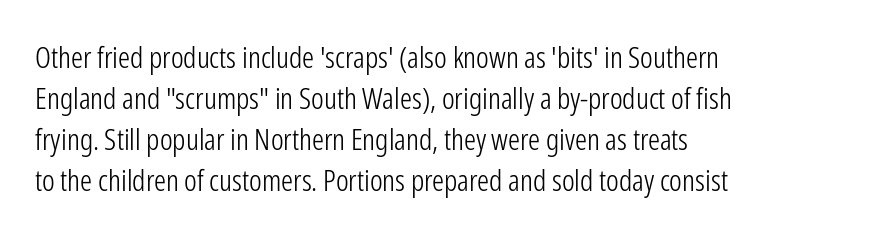
The rendering uses natural spacing where letterforms have individual widths. This sample uses plain, unmodified letter spacing. I'd call this a sans setting — the letters go barefoot. The weight tops out at a normal text grade.
